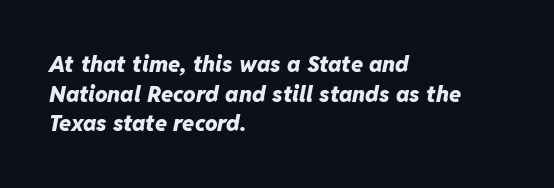
The image shows 22 px bold type, italic (leaning right); set left-aligned, normal line spacing (1.35x), normal letter spacing, not underlined.
